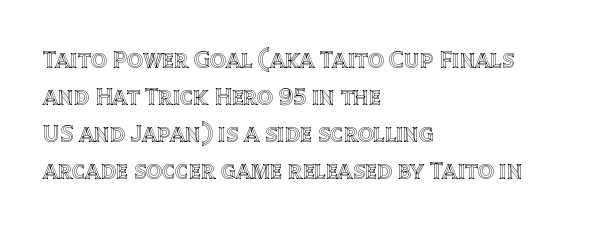
The space beneath each line is pristine and unruled. Compared with typical paragraphs, the rows here are spaced about the same. Notice how the passage keeps a crisp vertical edge on the left only. Short note: letters normally spaced.
